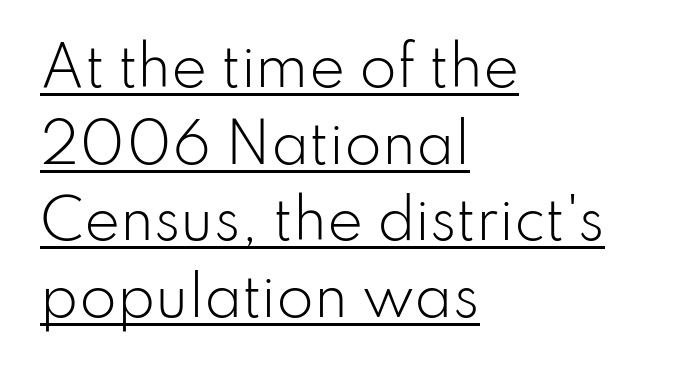
Q: Is the text bold? A: No.
Q: Is the text italic (slanted)? A: No, it is upright.
Q: Is the typeface a serif or a sans-serif typeface? A: Sans-serif.
Q: Is the text underlined? A: Yes.
Q: How is the paragraph aligned? A: Left-aligned.
Q: Is the spacing between letters normal or unusually wide? A: Normal.
Q: Is the spacing between lines tight, normal or loose? A: Normal.
Q: Width (condensed, normal, or wide)? A: Normal.
Q: Stroke contrast? A: Low.
Q: x-height? A: Small.
Q: Monospaced? A: No.
